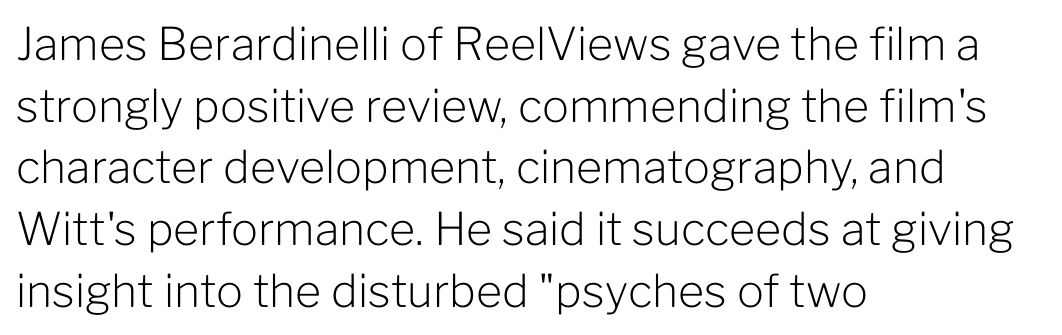
This sample uses plain, unmodified letter spacing. Check under the words: just untouched page. Notice how the stems are strictly vertical — no italics here. Where is the straight margin? On the left. Regular leading. Proportional: the letters do not fall into vertical columns.
